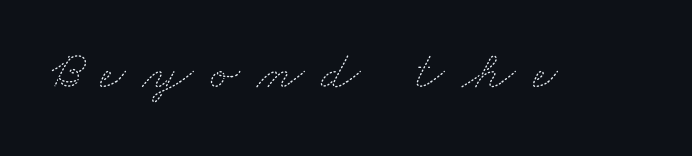
Heaviness? Minimal to ordinary, like unemphasized prose. Underline: absent. Each letter keeps its own natural width here, so spacing adapts to shape. The type is letterspaced generously, with wide tracking.
